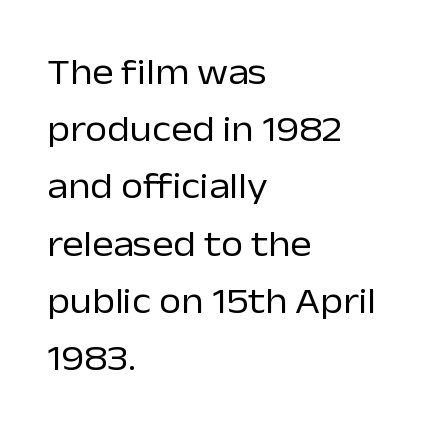
The strip under each line holds only bare page. The letters stand upright; this is a roman face. The lines in this sample share a left origin and differ only in where they stop. A typesetter would call this leading conventional body-copy spacing. The letters advance in unequal steps, a hallmark of proportional type. No letter is thick-stroked: the sample isn't bold.
